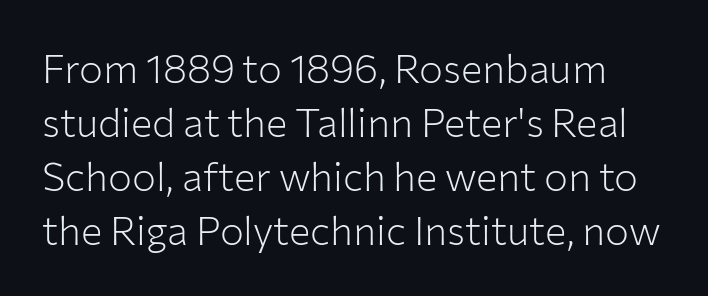
Q: Is the text bold? A: No.
Q: Is the text italic (slanted)? A: No, it is upright.
Q: Is the typeface a serif or a sans-serif typeface? A: Sans-serif.
Q: Is the text underlined? A: No.
Q: Is the spacing between letters normal or unusually wide? A: Normal.
Q: Is the spacing between lines tight, normal or loose? A: Normal.
Q: Width (condensed, normal, or wide)? A: Normal.
Q: Stroke contrast? A: Low.
Q: x-height? A: Medium.
Q: Monospaced? A: No.
